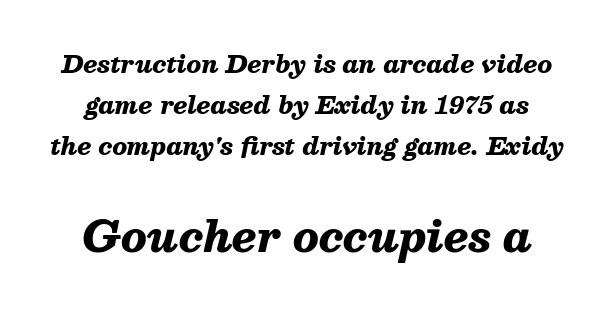
The image shows 42 px heavy type, italic (leaning right); set normal line spacing (1.7x), normal letter spacing, not underlined; the second (bottom) block is 1.75x larger; medium stroke contrast and a medium x-height.
